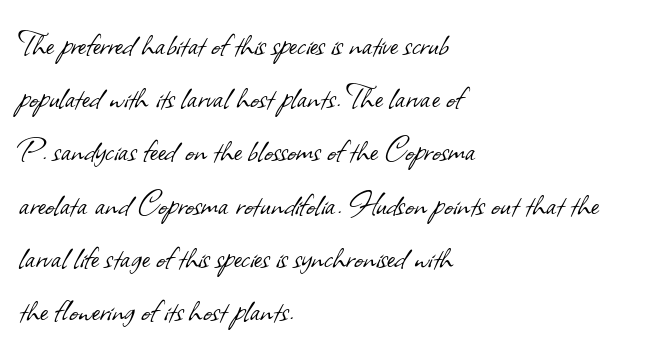
Proportional: the letters do not fall into vertical columns. What's the leading like? Ordinary, nothing unusual. The lines in this sample share a left origin and differ only in where they stop. Stroke thickness stays within the range of a standard reading face or lighter. Typographically, this falls in the sans-serif category. This rendering leaves character spacing at its baseline value.
